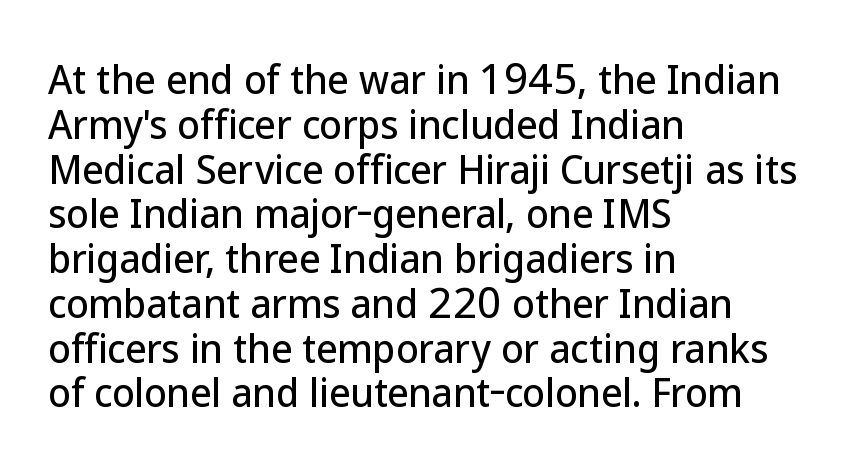
Only glyphs here, with clear space below each row. One-word summary of the alignment: left. The axis of the letterforms is exactly vertical. Short note: letters normally spaced. Serif or sans? Sans — the stroke terminals are bare.
